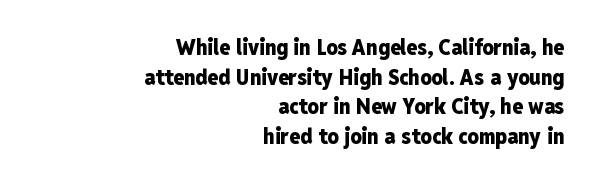
The image shows 22 px bold type, upright; set right-aligned, normal line spacing (1.35x), normal letter spacing, not underlined.
